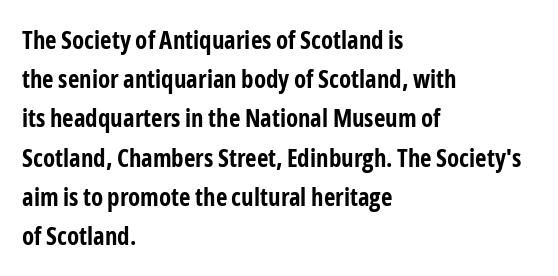
The image shows 25 px bold type, upright; set left-aligned, normal line spacing (1.57x), normal letter spacing, not underlined.
